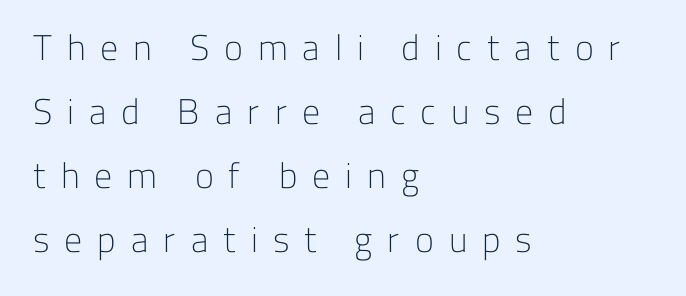
Q: Is the text bold? A: No.
Q: Is the text italic (slanted)? A: No, it is upright.
Q: Is the typeface a serif or a sans-serif typeface? A: Sans-serif.
Q: Is the text underlined? A: No.
Q: How is the paragraph aligned? A: Left-aligned.
Q: Is the spacing between letters normal or unusually wide? A: Unusually wide.
Q: Width (condensed, normal, or wide)? A: Normal.
Q: Stroke contrast? A: Low.
Q: x-height? A: Medium.
Q: Monospaced? A: No.
